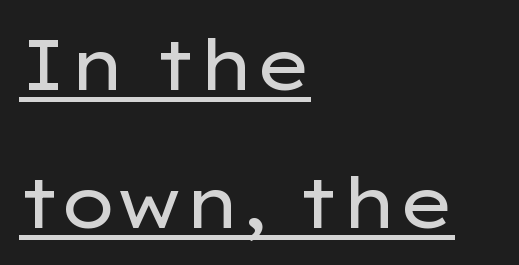
The image shows 71 px regular-weight, wide sans-serif type, upright; set left-aligned, loose line spacing (1.94x), normal letter spacing, underlined; low stroke contrast and a medium x-height.
